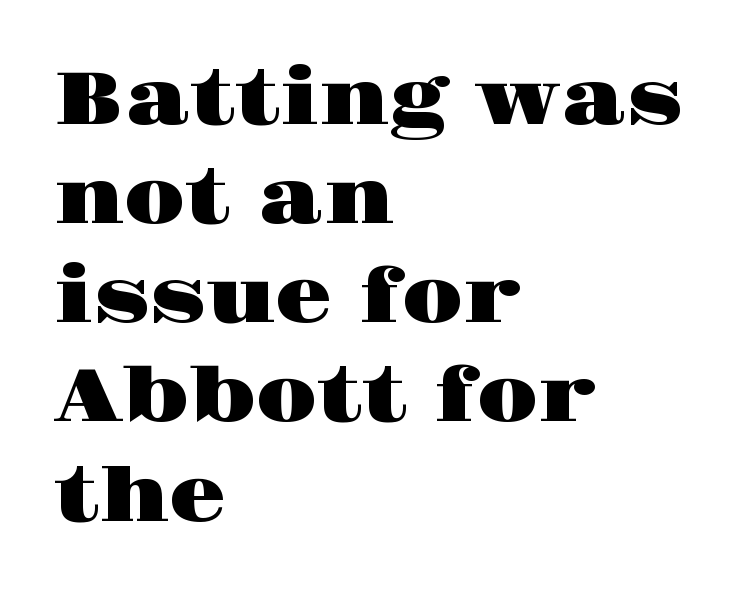
Q: Is the text italic (slanted)? A: No, it is upright.
Q: Is the typeface a serif or a sans-serif typeface? A: Serif.
Q: Is the text underlined? A: No.
Q: How is the paragraph aligned? A: Left-aligned.
Q: Is the spacing between letters normal or unusually wide? A: Normal.
Q: Is the spacing between lines tight, normal or loose? A: Normal.
Q: Width (condensed, normal, or wide)? A: Wide.
Q: Stroke contrast? A: High.
Q: x-height? A: Large.
Q: Monospaced? A: No.
